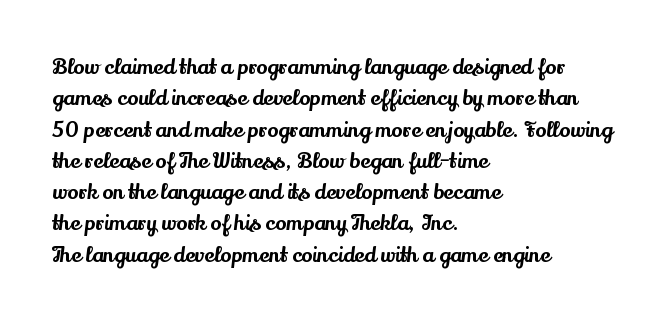
The compositor pushed each line to the left boundary. The designer left line spacing at the default. The rendering keeps characters at their native spacing. Clear beneath every line of the passage.
